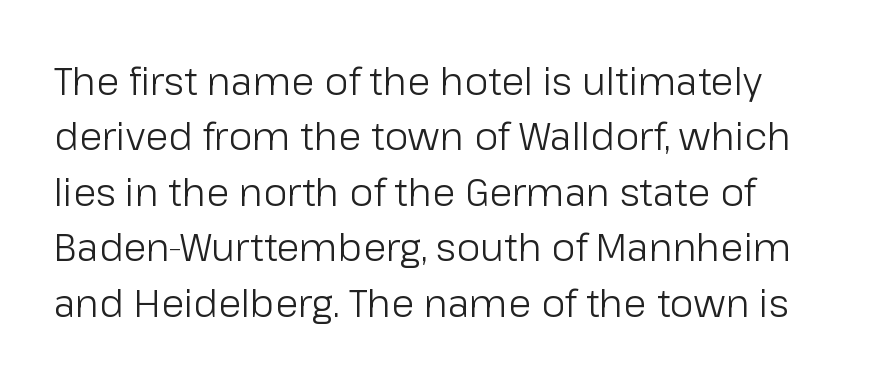
Q: Is the text bold? A: No.
Q: Is the text italic (slanted)? A: No, it is upright.
Q: Is the typeface a serif or a sans-serif typeface? A: Sans-serif.
Q: Is the text underlined? A: No.
Q: Is the spacing between letters normal or unusually wide? A: Normal.
Q: Is the spacing between lines tight, normal or loose? A: Normal.
Q: Width (condensed, normal, or wide)? A: Normal.
Q: Stroke contrast? A: Low.
Q: x-height? A: Medium.
Q: Monospaced? A: No.
